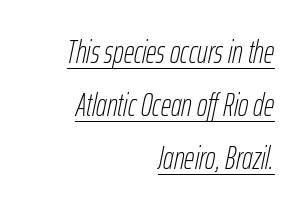
The image shows 32 px thin, condensed type, italic (leaning right); set right-aligned, normal line spacing (1.66x), normal letter spacing, underlined; low stroke contrast and a medium x-height.
